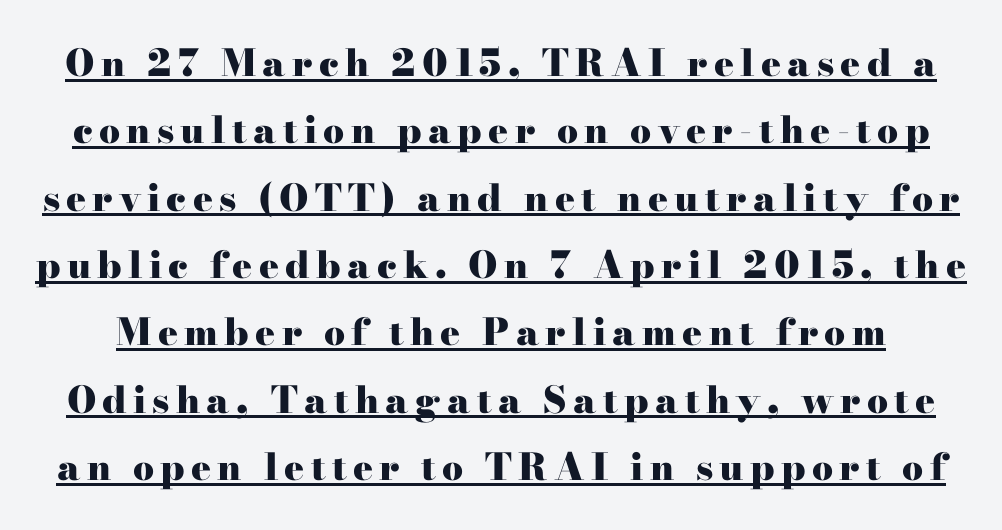
The image shows 37 px heavy, wide serif type, upright; set line spacing 1.82x, underlined; high stroke contrast and a small x-height.
